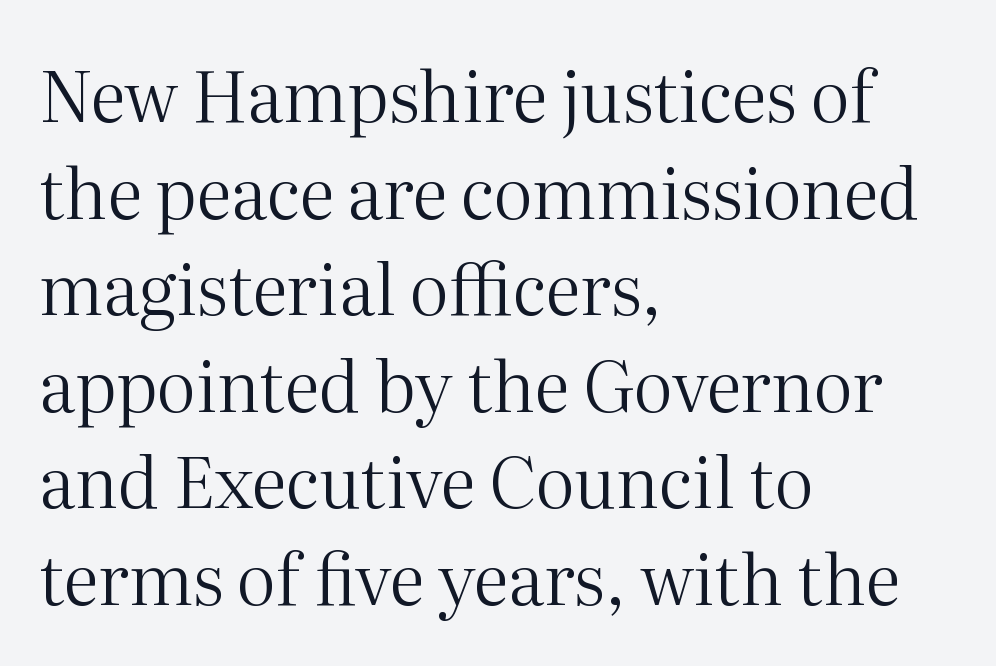
{"serif": "yes", "italic": "no", "bold": "no", "weight": "regular", "width": "normal", "stroke_contrast": "medium", "x_height": "medium", "monospaced": "no", "underline": "no", "align": "left", "line_spacing": "normal", "line_spacing_ratio": 1.38, "letter_spacing": "normal", "letter_spacing_em": 0.0, "glyph_px": 70}
